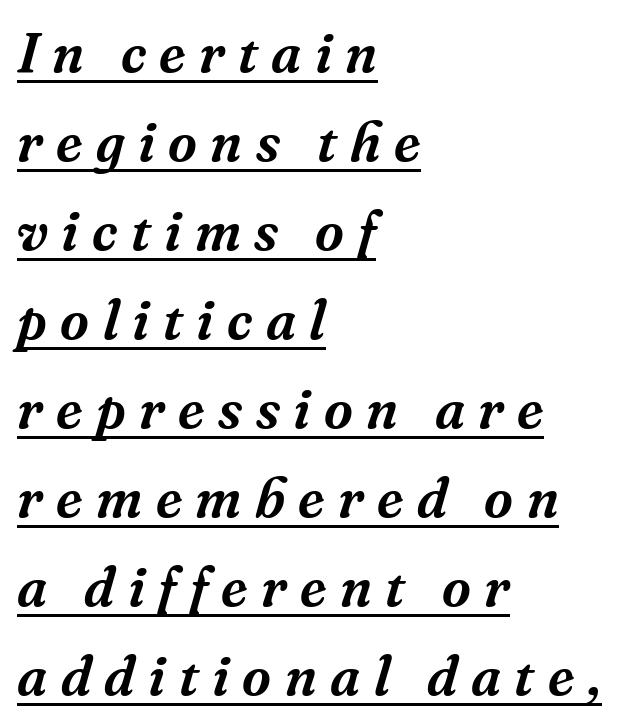
Q: Is the text italic (slanted)? A: Yes, it leans right by about 16 degrees.
Q: Is the typeface a serif or a sans-serif typeface? A: Serif.
Q: Is the text underlined? A: Yes.
Q: How is the paragraph aligned? A: Left-aligned.
Q: Is the spacing between letters normal or unusually wide? A: Unusually wide.
Q: Is the spacing between lines tight, normal or loose? A: Normal.
Q: Width (condensed, normal, or wide)? A: Normal.
Q: Stroke contrast? A: Medium.
Q: x-height? A: Medium.
Q: Monospaced? A: No.
